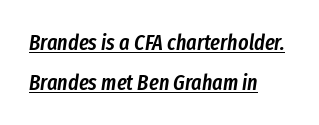
Q: Is the text bold? A: Semi-bold.
Q: Is the text italic (slanted)? A: Yes, it leans right by about 8 degrees.
Q: Is the text underlined? A: Yes.
Q: How is the paragraph aligned? A: Left-aligned.
Q: Is the spacing between letters normal or unusually wide? A: Normal.
